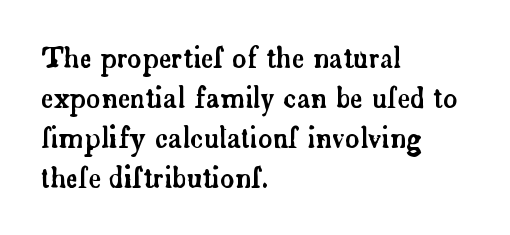
Regular leading. The zone under the glyphs is completely vacant. Italic? Not at all — the glyphs are vertical. A typesetter would call this zero additional tracking. Leftover space on each line is placed entirely after the last word.
